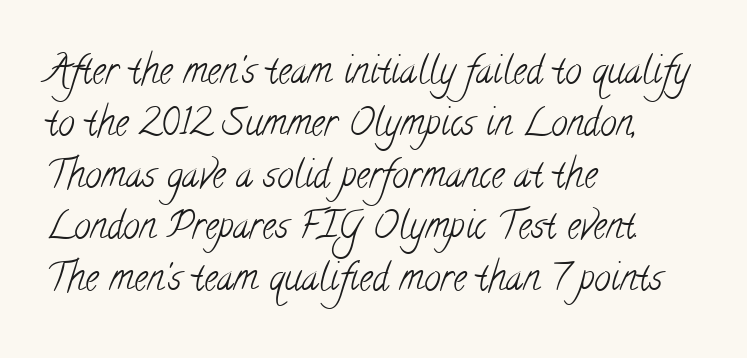
Q: Is the text bold? A: No.
Q: Is the typeface a serif or a sans-serif typeface? A: Serif.
Q: Is the text underlined? A: No.
Q: How is the paragraph aligned? A: Left-aligned.
Q: Is the spacing between letters normal or unusually wide? A: Normal.
Q: Is the spacing between lines tight, normal or loose? A: Normal.
Q: Width (condensed, normal, or wide)? A: Condensed.
Q: Stroke contrast? A: Low.
Q: x-height? A: Small.
Q: Monospaced? A: No.
